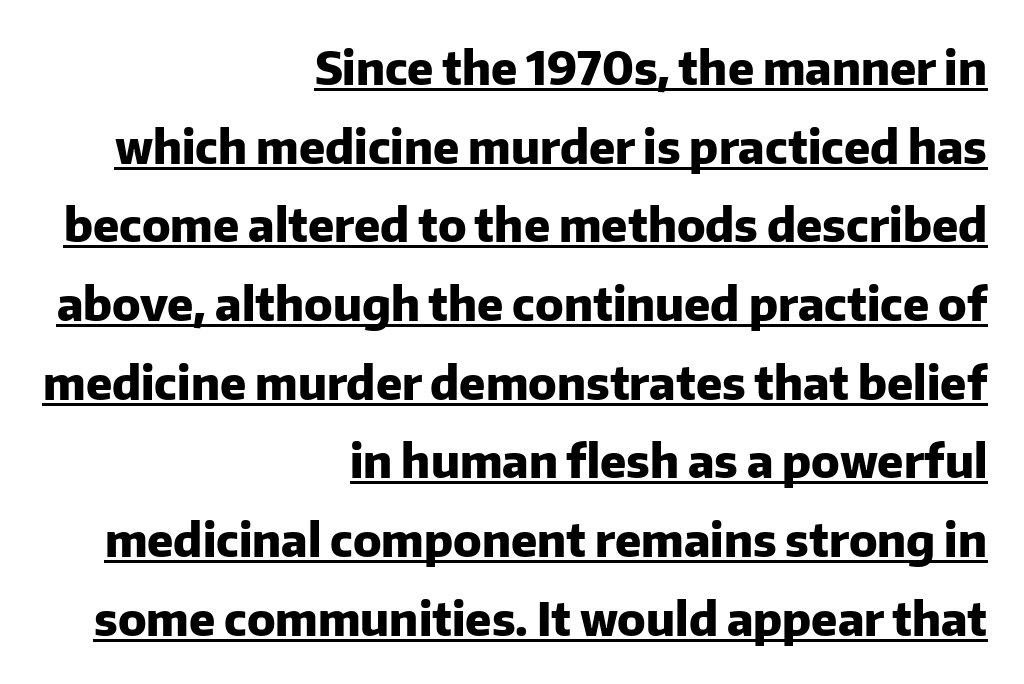
A typesetter would mark this as roman, not italic. Spacing between characters is what you'd get straight out of the box. Horizontal alignment here is rightward, an uncommon choice for prose. Compared with undecorated copy, this sample adds a rule below the words. Summary of weight: heavy, a full bold.
